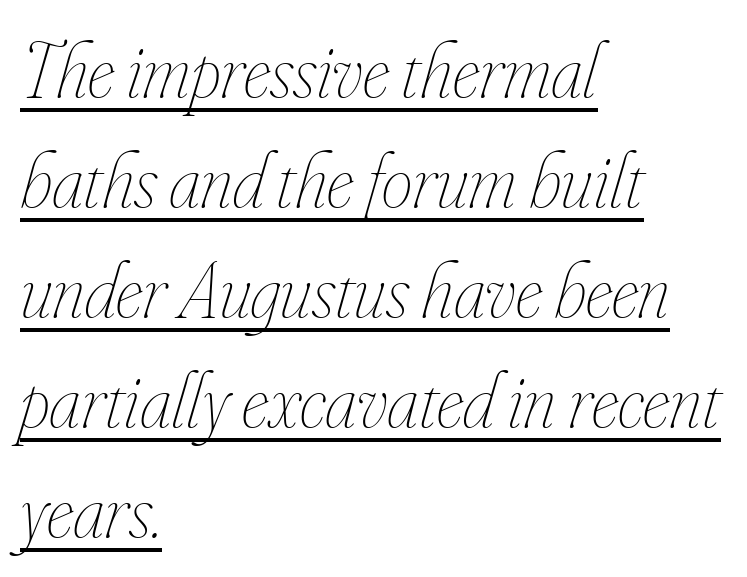
{"italic": "yes", "lean": "right", "slant_degrees": 16, "bold": "no", "weight": "thin", "width": "condensed", "stroke_contrast": "low", "x_height": "small", "monospaced": "no", "underline": "yes", "align": "left", "line_spacing": "normal", "line_spacing_ratio": 1.41, "letter_spacing": "normal", "letter_spacing_em": 0.0, "glyph_px": 78}
